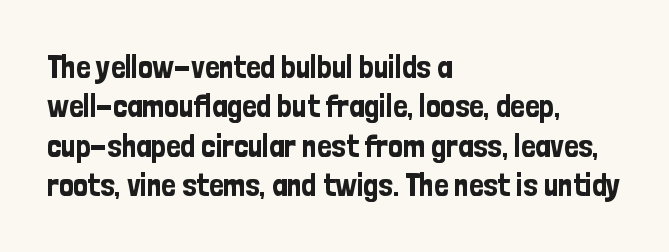
The image shows 32 px condensed sans-serif type, upright; set left-aligned, line spacing 1.23x, normal letter spacing, not underlined; low stroke contrast and a medium x-height.
